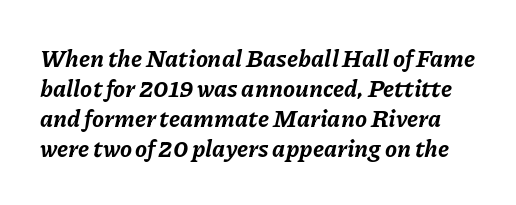
The image shows 24 px bold type, italic (leaning right); set normal line spacing (1.25x), normal letter spacing, not underlined.
